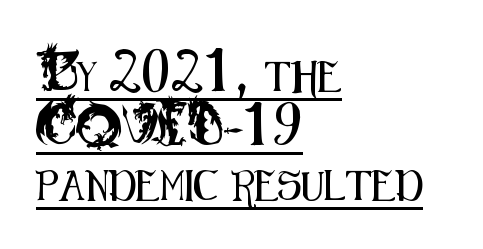
Q: Is the text italic (slanted)? A: No, it is upright.
Q: Is the typeface a serif or a sans-serif typeface? A: Sans-serif.
Q: Is the text underlined? A: Yes.
Q: How is the paragraph aligned? A: Left-aligned.
Q: Is the spacing between letters normal or unusually wide? A: Normal.
Q: Width (condensed, normal, or wide)? A: Condensed.
Q: Stroke contrast? A: Medium.
Q: x-height? A: Small.
Q: Monospaced? A: No.
